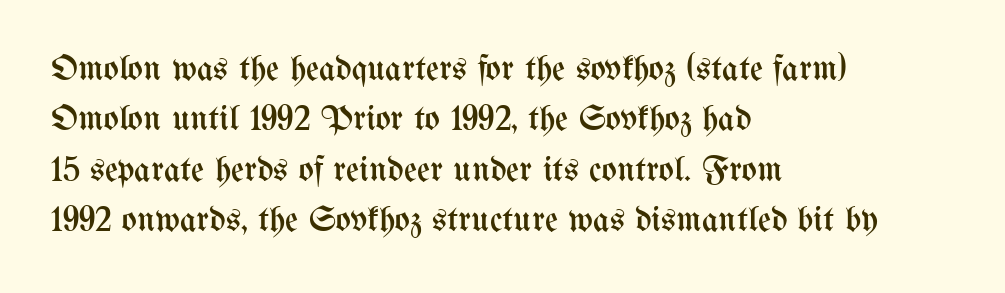
{"italic": "no", "bold": "no", "weight": "regular", "width": "condensed", "stroke_contrast": "medium", "x_height": "medium", "monospaced": "no", "underline": "no", "align": "left", "line_spacing": "normal", "line_spacing_ratio": 1.4, "letter_spacing": "normal", "letter_spacing_em": 0.0, "glyph_px": 36}
